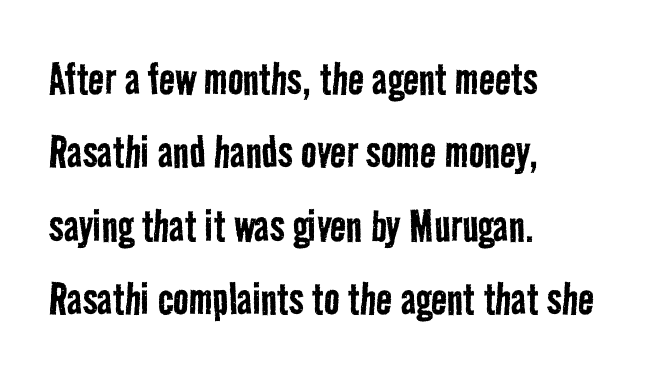
Q: Is the text bold? A: No.
Q: Is the typeface a serif or a sans-serif typeface? A: Sans-serif.
Q: Is the text underlined? A: No.
Q: How is the paragraph aligned? A: Left-aligned.
Q: Is the spacing between letters normal or unusually wide? A: Normal.
Q: Is the spacing between lines tight, normal or loose? A: Normal.
Q: Width (condensed, normal, or wide)? A: Condensed.
Q: Stroke contrast? A: Low.
Q: x-height? A: Medium.
Q: Monospaced? A: No.
